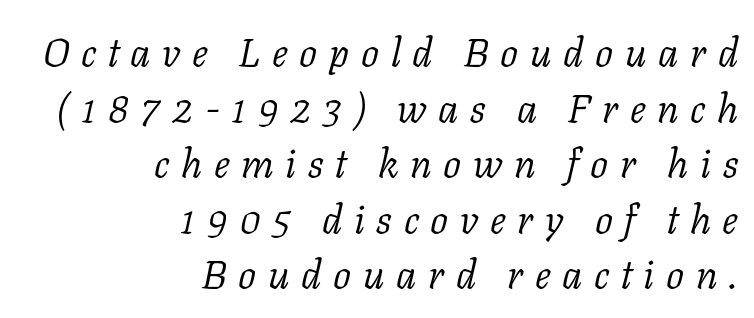
The image shows 40 px light serif type, italic (leaning right); set right-aligned, normal line spacing (1.39x), unusually wide letter spacing (+0.29 em), not underlined; low stroke contrast and a medium x-height.
